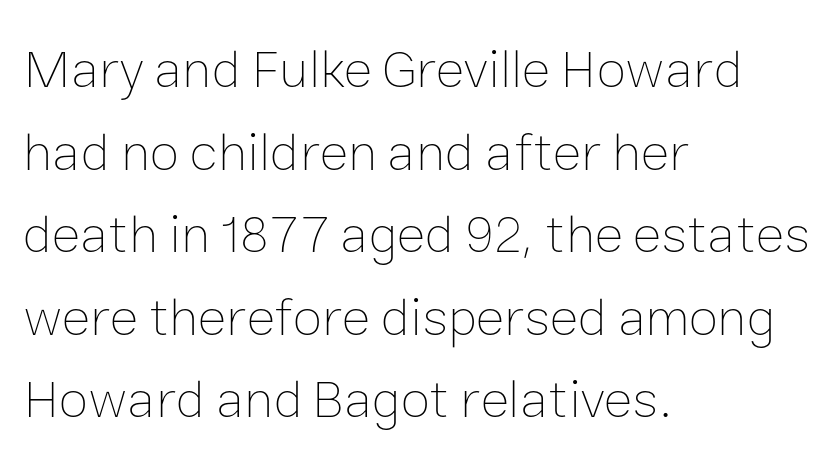
{"italic": "no", "bold": "no", "weight": "thin", "width": "normal", "stroke_contrast": "low", "x_height": "medium", "monospaced": "no", "underline": "no", "align": "left", "line_spacing": "normal", "line_spacing_ratio": 1.53, "letter_spacing": "normal", "letter_spacing_em": 0.0, "glyph_px": 54}
